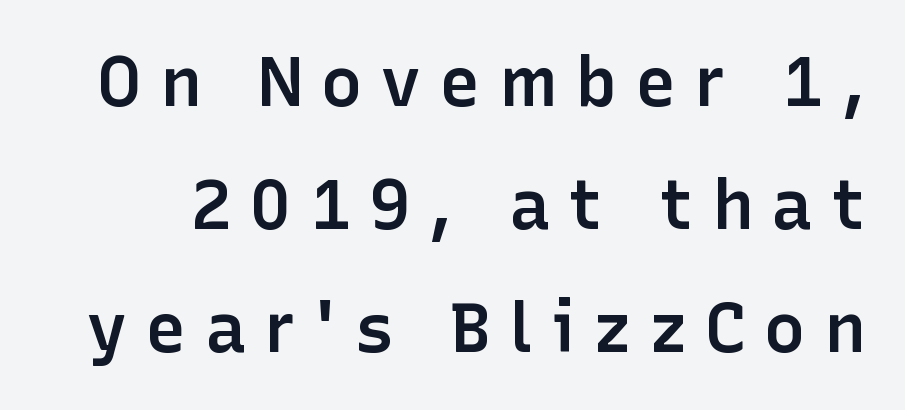
The image shows 69 px semibold sans-serif type, upright; set line spacing 1.78x, unusually wide letter spacing (+0.26 em), not underlined; low stroke contrast and a medium x-height.
